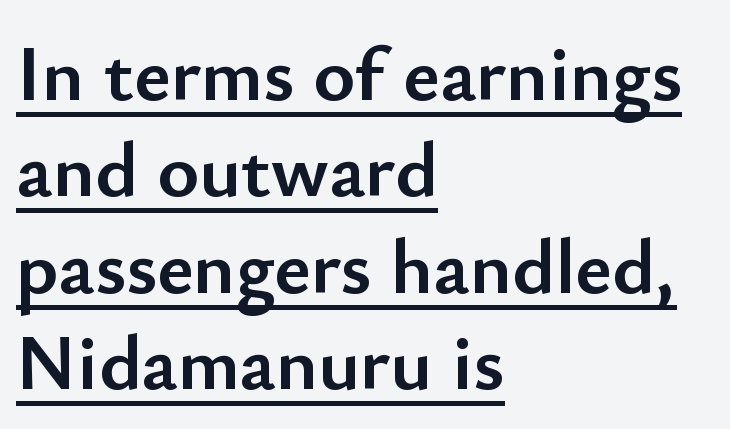
The type family on display is of the sans-serif kind. In terms of letterspacing, this is plain default setting. The string is rendered with underlining switched on. Italic? Not at all — the glyphs are vertical.
